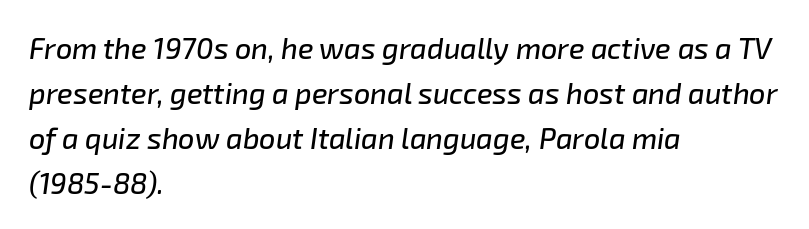
{"italic": "yes", "lean": "right", "slant_degrees": 8, "width": "normal", "stroke_contrast": "low", "x_height": "medium", "monospaced": "no", "underline": "no", "align": "left", "line_spacing": "normal", "line_spacing_ratio": 1.55, "letter_spacing": "normal", "letter_spacing_em": 0.0, "glyph_px": 29}
